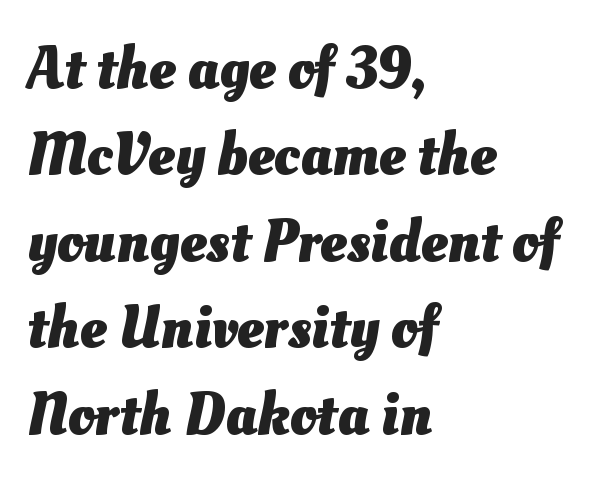
{"bold": "yes", "weight": "heavy", "width": "normal", "stroke_contrast": "medium", "x_height": "small", "monospaced": "no", "underline": "no", "align": "left", "line_spacing": "normal", "line_spacing_ratio": 1.44, "letter_spacing": "normal", "letter_spacing_em": 0.0, "glyph_px": 60}
